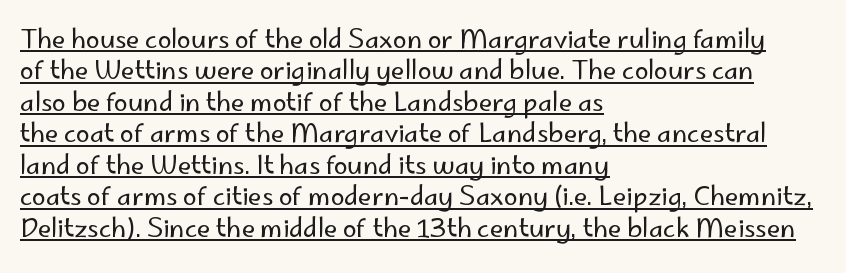
{"italic": "no", "bold": "no", "underline": "yes", "align": "left", "line_spacing": "normal", "line_spacing_ratio": 1.26, "letter_spacing": "normal", "letter_spacing_em": 0.0, "glyph_px": 25}
